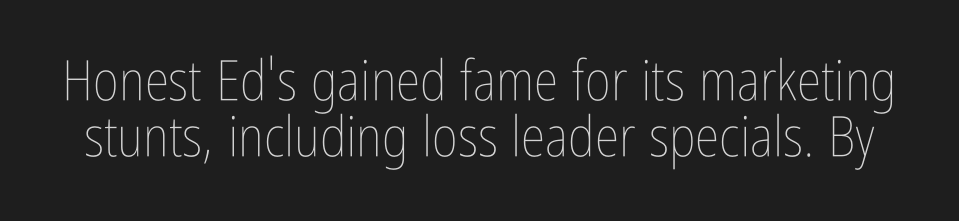
The image shows 56 px thin, condensed type, upright; set tight line spacing (1.0x), normal letter spacing, not underlined; low stroke contrast and a medium x-height.
